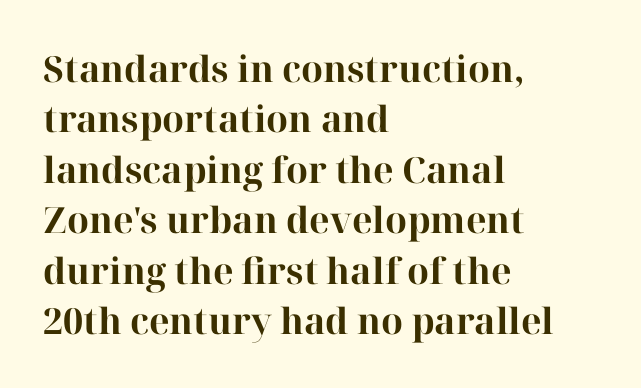
The image shows 36 px bold serif type, upright; set left-aligned, normal line spacing (1.4x), normal letter spacing, not underlined; high stroke contrast and a medium x-height.
